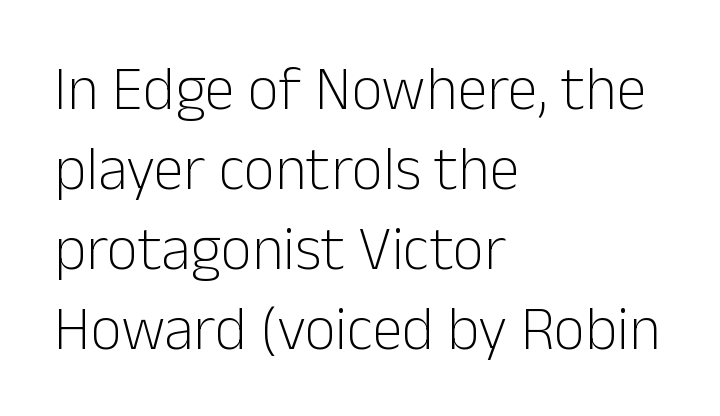
Q: Is the text bold? A: No.
Q: Is the text italic (slanted)? A: No, it is upright.
Q: Is the typeface a serif or a sans-serif typeface? A: Sans-serif.
Q: Is the text underlined? A: No.
Q: How is the paragraph aligned? A: Left-aligned.
Q: Is the spacing between letters normal or unusually wide? A: Normal.
Q: Is the spacing between lines tight, normal or loose? A: Normal.
Q: Width (condensed, normal, or wide)? A: Normal.
Q: Stroke contrast? A: Low.
Q: x-height? A: Medium.
Q: Monospaced? A: No.
